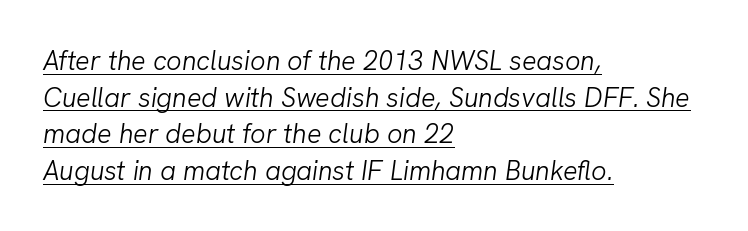
The image shows 27 px text type, italic (leaning right); set left-aligned, normal line spacing (1.36x), normal letter spacing, underlined.
